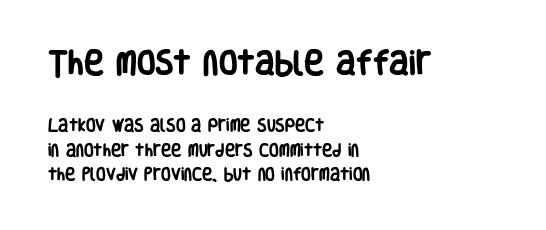
{"italic": "no", "bold": "yes", "underline": "no", "align": "left", "line_spacing_ratio": 1.76, "letter_spacing": "normal", "letter_spacing_em": 0.0, "larger_block": "first", "size_ratio": 1.93, "glyph_px": 27}
